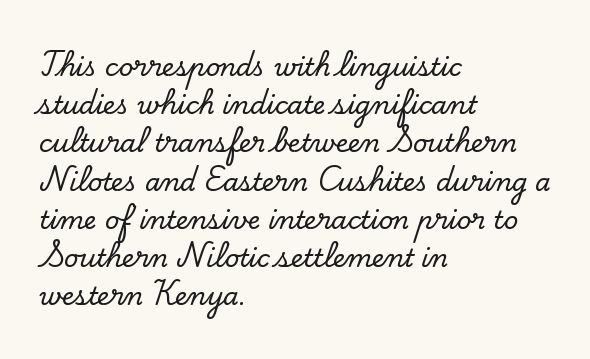
{"underline": "no", "align": "left", "line_spacing": "normal", "line_spacing_ratio": 1.53, "letter_spacing": "normal", "letter_spacing_em": 0.0, "glyph_px": 25}
